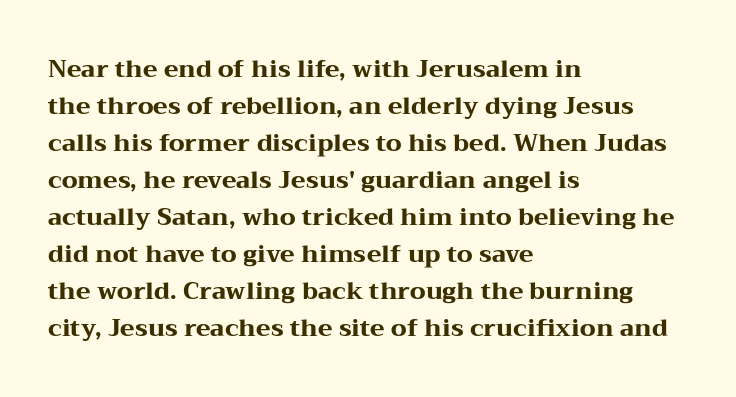
{"italic": "no", "bold": "yes", "underline": "no", "align": "left", "line_spacing": "normal", "line_spacing_ratio": 1.54, "letter_spacing": "normal", "letter_spacing_em": 0.0, "glyph_px": 24}
